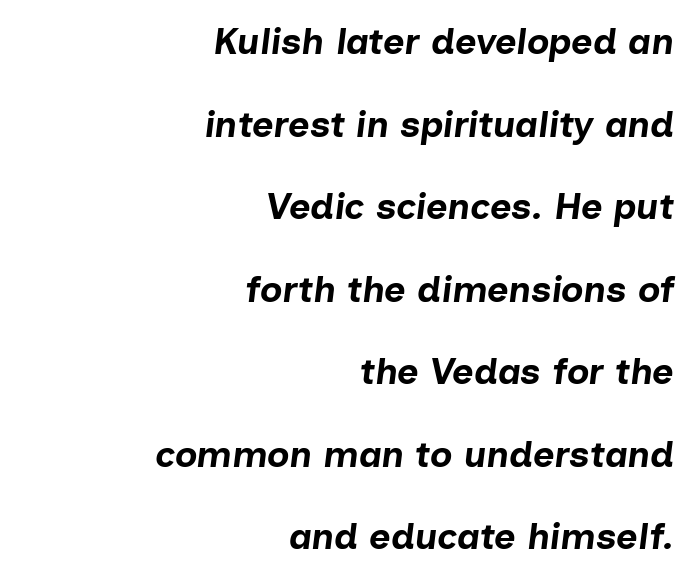
Q: Is the text bold? A: Yes.
Q: Is the text italic (slanted)? A: Yes, it leans right by about 7 degrees.
Q: Is the text underlined? A: No.
Q: How is the paragraph aligned? A: Right-aligned.
Q: Is the spacing between letters normal or unusually wide? A: Normal.
Q: Is the spacing between lines tight, normal or loose? A: Loose.
Q: Width (condensed, normal, or wide)? A: Normal.
Q: Stroke contrast? A: Low.
Q: x-height? A: Medium.
Q: Monospaced? A: No.
